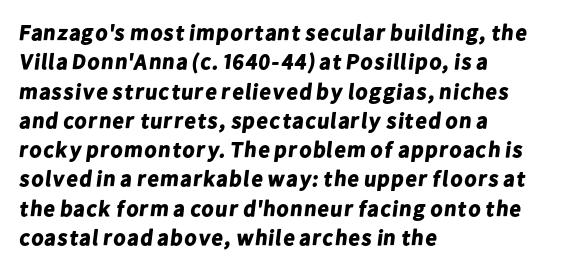
The image shows 22 px bold type; set left-aligned, normal line spacing (1.33x), normal letter spacing, not underlined.
